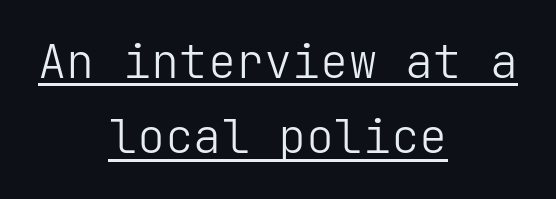
{"serif": "no", "italic": "no", "bold": "no", "weight": "light", "width": "normal", "stroke_contrast": "low", "x_height": "medium", "underline": "yes", "align": "center", "line_spacing": "normal", "line_spacing_ratio": 1.6, "letter_spacing": "normal", "letter_spacing_em": 0.0, "glyph_px": 47}
